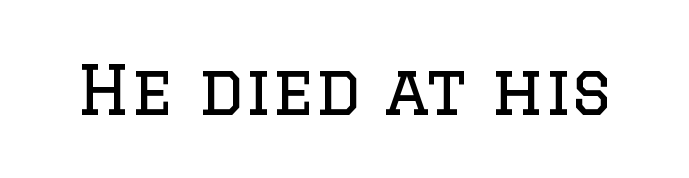
The image shows 68 px regular-weight serif type, upright; set normal letter spacing, not underlined; low stroke contrast and a large x-height.
